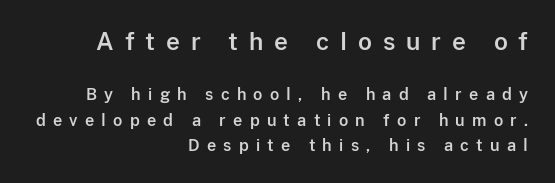
Q: Is the text italic (slanted)? A: No, it is upright.
Q: Is the text underlined? A: No.
Q: How is the paragraph aligned? A: Right-aligned.
Q: Is the spacing between letters normal or unusually wide? A: Unusually wide.
Q: Is the spacing between lines tight, normal or loose? A: Normal.
Q: Which block of text is set in a larger size, the first (top) or the second (bottom)? A: The first (top) one.
